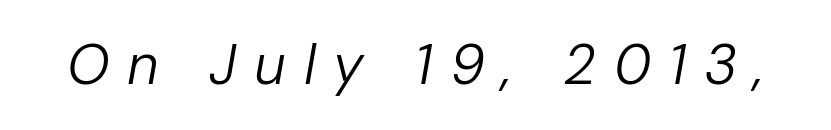
The image shows 56 px regular-weight type, italic (leaning right); set unusually wide letter spacing (+0.31 em), not underlined; low stroke contrast and a medium x-height.
